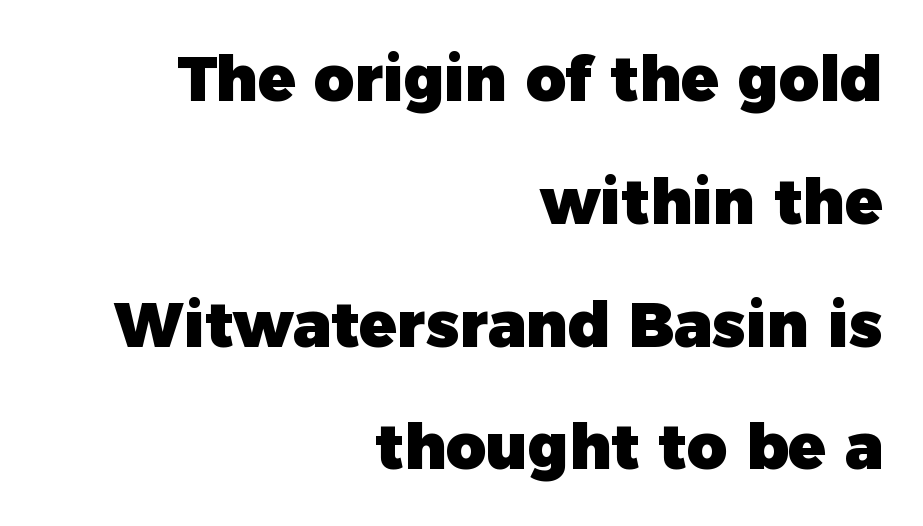
{"serif": "no", "italic": "no", "bold": "yes", "weight": "heavy", "width": "normal", "stroke_contrast": "low", "x_height": "medium", "monospaced": "no", "underline": "no", "align": "right", "line_spacing": "loose", "line_spacing_ratio": 1.98, "letter_spacing": "normal", "letter_spacing_em": 0.0, "glyph_px": 62}
